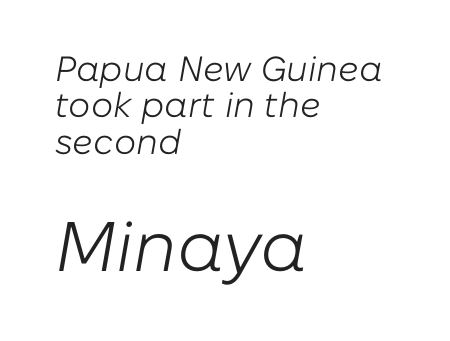
Q: Is the text bold? A: No.
Q: Is the text italic (slanted)? A: Yes, it leans right by about 10 degrees.
Q: Is the text underlined? A: No.
Q: How is the paragraph aligned? A: Left-aligned.
Q: Is the spacing between letters normal or unusually wide? A: Normal.
Q: Is the spacing between lines tight, normal or loose? A: Tight.
Q: Which block of text is set in a larger size, the first (top) or the second (bottom)? A: The second (bottom) one.
Q: Width (condensed, normal, or wide)? A: Normal.
Q: Stroke contrast? A: Low.
Q: x-height? A: Medium.
Q: Monospaced? A: No.
